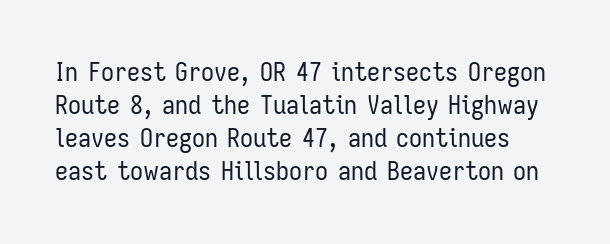
Q: Is the text bold? A: No.
Q: Is the text italic (slanted)? A: No, it is upright.
Q: Is the text underlined? A: No.
Q: Is the spacing between letters normal or unusually wide? A: Normal.
Q: Is the spacing between lines tight, normal or loose? A: Normal.
